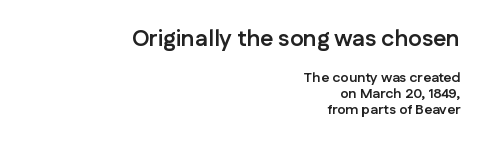
If you measured baseline to baseline, you'd find a short distance. Every stem runs plumb, perpendicular to the baseline. Alignment: flush right. The initial chunk of copy outweighs the following chunk in type size. The passage shown has conventional tracking throughout.
